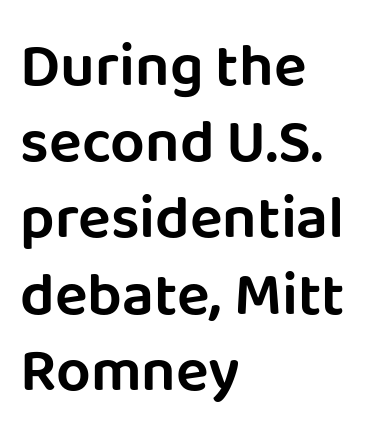
{"serif": "no", "italic": "no", "width": "normal", "stroke_contrast": "low", "x_height": "large", "monospaced": "no", "underline": "no", "align": "left", "line_spacing": "normal", "line_spacing_ratio": 1.25, "letter_spacing": "normal", "letter_spacing_em": 0.0, "glyph_px": 61}
